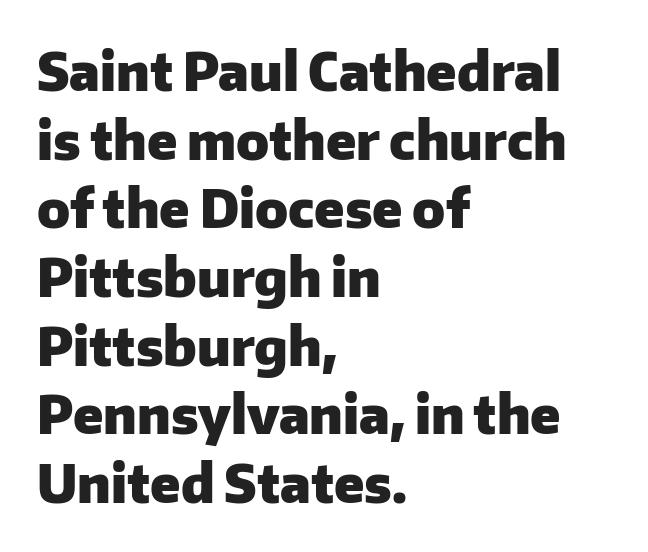
Q: Is the text bold? A: Yes.
Q: Is the text italic (slanted)? A: No, it is upright.
Q: Is the typeface a serif or a sans-serif typeface? A: Sans-serif.
Q: Is the text underlined? A: No.
Q: How is the paragraph aligned? A: Left-aligned.
Q: Is the spacing between letters normal or unusually wide? A: Normal.
Q: Is the spacing between lines tight, normal or loose? A: Normal.
Q: Width (condensed, normal, or wide)? A: Normal.
Q: Stroke contrast? A: Low.
Q: x-height? A: Medium.
Q: Monospaced? A: No.
